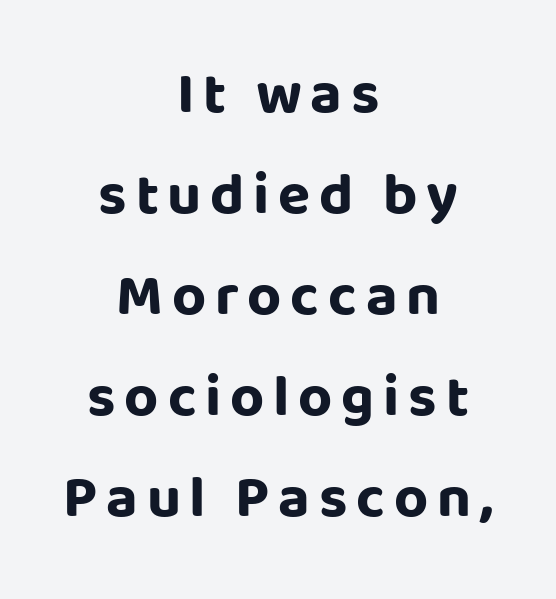
The image shows 59 px bold sans-serif type, upright; set centered, line spacing 1.71x, not underlined; low stroke contrast and a large x-height.
